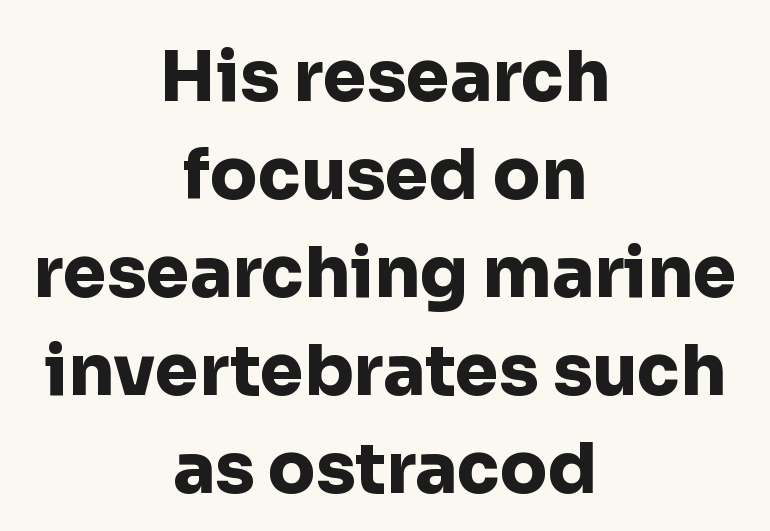
{"serif": "no", "italic": "no", "bold": "yes", "weight": "heavy", "width": "normal", "stroke_contrast": "low", "x_height": "medium", "monospaced": "no", "underline": "no", "align": "center", "line_spacing": "normal", "line_spacing_ratio": 1.4, "letter_spacing": "normal", "letter_spacing_em": 0.0, "glyph_px": 70}
